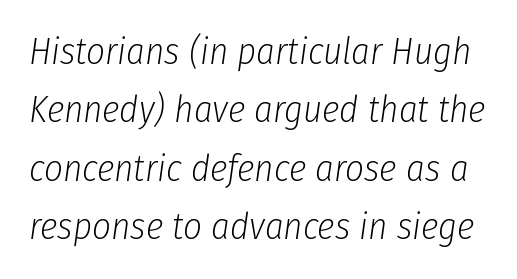
{"italic": "yes", "lean": "right", "slant_degrees": 8, "bold": "no", "weight": "light", "width": "condensed", "stroke_contrast": "low", "x_height": "medium", "monospaced": "no", "underline": "no", "line_spacing": "normal", "line_spacing_ratio": 1.58, "letter_spacing": "normal", "letter_spacing_em": 0.0, "glyph_px": 37}
